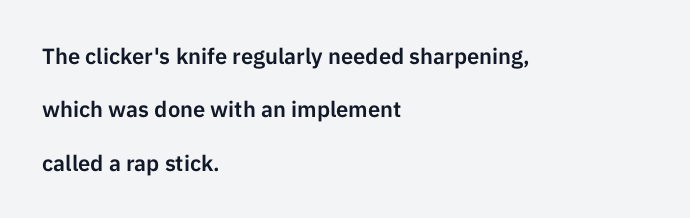
Q: Is the text italic (slanted)? A: No, it is upright.
Q: Is the text underlined? A: No.
Q: How is the paragraph aligned? A: Left-aligned.
Q: Is the spacing between letters normal or unusually wide? A: Normal.
Q: Is the spacing between lines tight, normal or loose? A: Loose.
